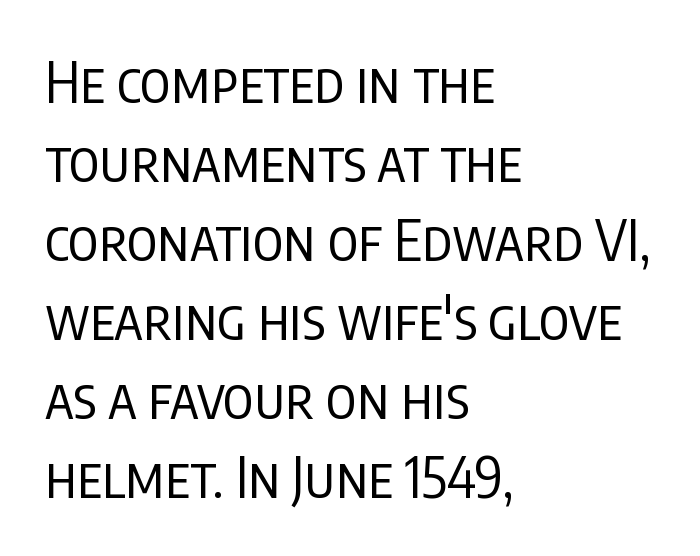
Q: Is the text bold? A: No.
Q: Is the text italic (slanted)? A: No, it is upright.
Q: Is the typeface a serif or a sans-serif typeface? A: Sans-serif.
Q: Is the text underlined? A: No.
Q: How is the paragraph aligned? A: Left-aligned.
Q: Is the spacing between letters normal or unusually wide? A: Normal.
Q: Is the spacing between lines tight, normal or loose? A: Normal.
Q: Width (condensed, normal, or wide)? A: Condensed.
Q: Stroke contrast? A: Low.
Q: x-height? A: Large.
Q: Monospaced? A: No.
